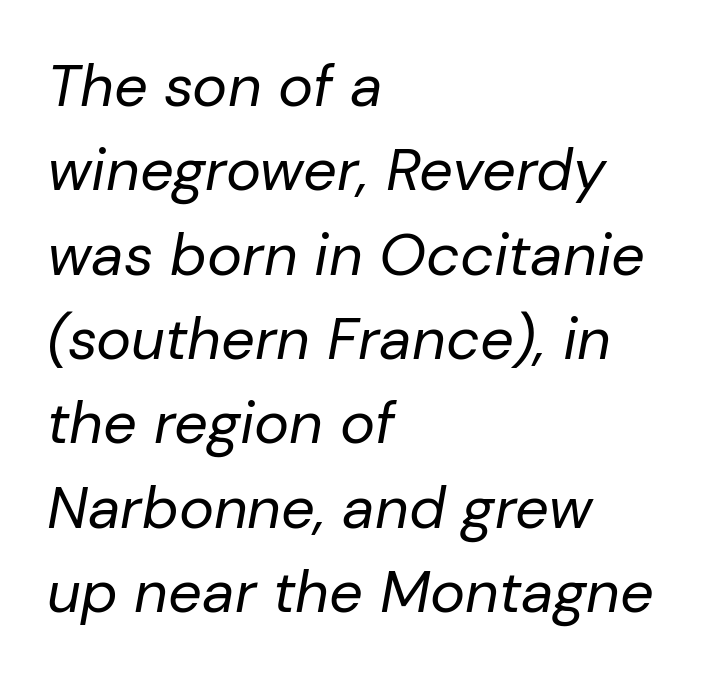
Q: Is the text bold? A: No.
Q: Is the text italic (slanted)? A: Yes, it leans right by about 10 degrees.
Q: Is the text underlined? A: No.
Q: How is the paragraph aligned? A: Left-aligned.
Q: Is the spacing between letters normal or unusually wide? A: Normal.
Q: Is the spacing between lines tight, normal or loose? A: Normal.
Q: Width (condensed, normal, or wide)? A: Normal.
Q: Stroke contrast? A: Low.
Q: x-height? A: Medium.
Q: Monospaced? A: No.
